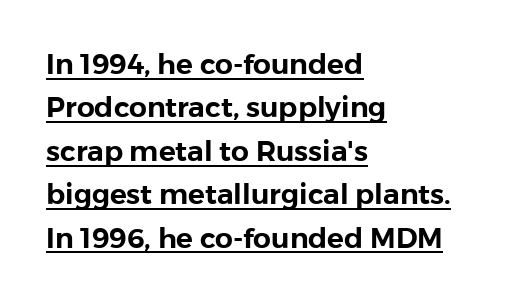
Q: Is the text italic (slanted)? A: No, it is upright.
Q: Is the typeface a serif or a sans-serif typeface? A: Sans-serif.
Q: Is the text underlined? A: Yes.
Q: How is the paragraph aligned? A: Left-aligned.
Q: Is the spacing between letters normal or unusually wide? A: Normal.
Q: Is the spacing between lines tight, normal or loose? A: Normal.
Q: Width (condensed, normal, or wide)? A: Normal.
Q: Stroke contrast? A: Low.
Q: x-height? A: Medium.
Q: Monospaced? A: No.
